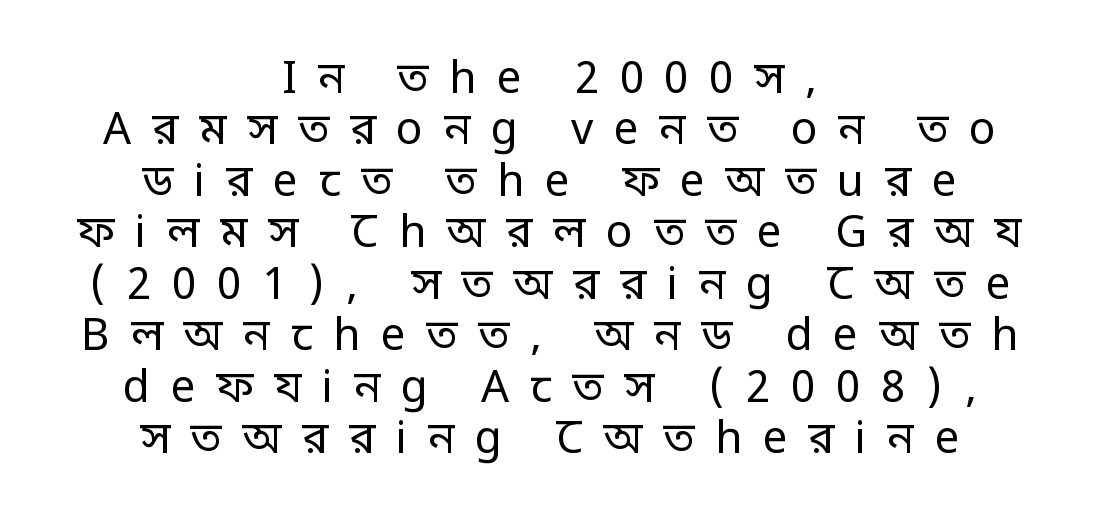
The image shows 44 px regular-weight, condensed sans-serif type, upright; set centered, line spacing 1.17x, unusually wide letter spacing (+0.47 em), not underlined; low stroke contrast.
